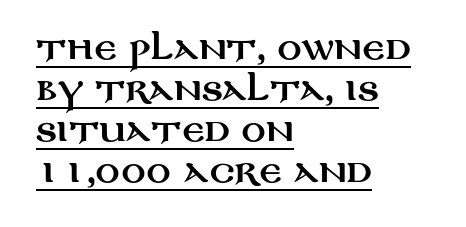
The image shows 30 px wide sans-serif type, upright; set left-aligned, normal line spacing (1.37x), normal letter spacing, underlined; medium stroke contrast and a large x-height.
